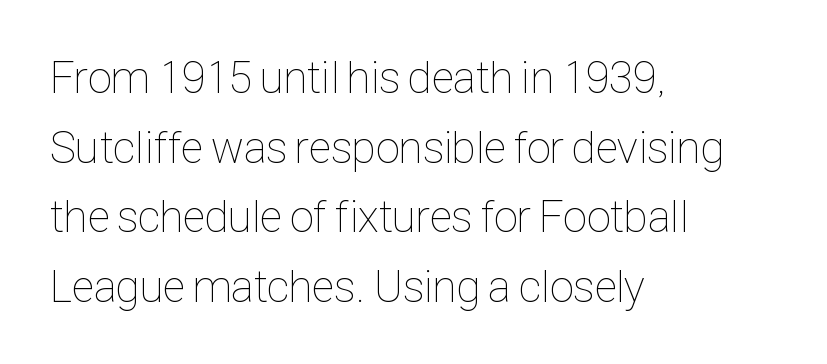
{"italic": "no", "bold": "no", "weight": "thin", "width": "condensed", "stroke_contrast": "low", "x_height": "medium", "monospaced": "no", "underline": "no", "align": "left", "line_spacing": "normal", "line_spacing_ratio": 1.55, "letter_spacing": "normal", "letter_spacing_em": 0.0, "glyph_px": 45}
